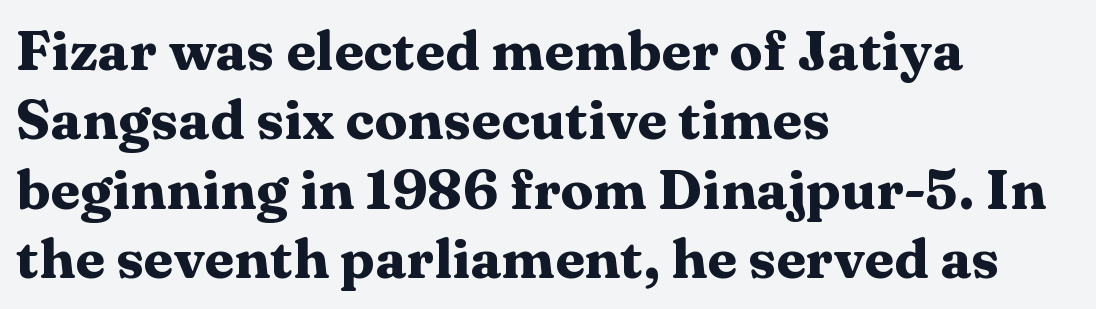
Q: Is the text bold? A: Yes.
Q: Is the text italic (slanted)? A: No, it is upright.
Q: Is the typeface a serif or a sans-serif typeface? A: Serif.
Q: Is the text underlined? A: No.
Q: How is the paragraph aligned? A: Left-aligned.
Q: Is the spacing between letters normal or unusually wide? A: Normal.
Q: Is the spacing between lines tight, normal or loose? A: Normal.
Q: Width (condensed, normal, or wide)? A: Wide.
Q: Stroke contrast? A: Medium.
Q: x-height? A: Medium.
Q: Monospaced? A: No.
